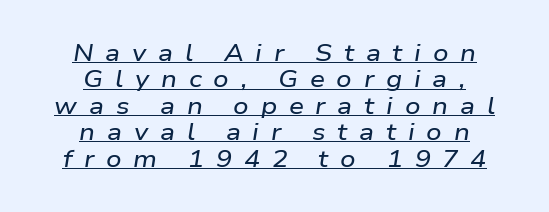
Q: Is the text italic (slanted)? A: Yes, it leans right by about 9 degrees.
Q: Is the text underlined? A: Yes.
Q: How is the paragraph aligned? A: Centered.
Q: Is the spacing between letters normal or unusually wide? A: Unusually wide.
Q: Is the spacing between lines tight, normal or loose? A: Tight.
